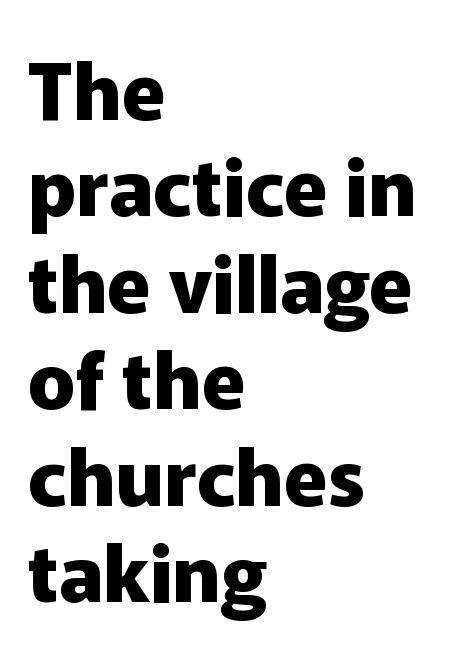
The image shows 79 px heavy sans-serif type, upright; set left-aligned, line spacing 1.22x, normal letter spacing, not underlined; low stroke contrast and a medium x-height.
